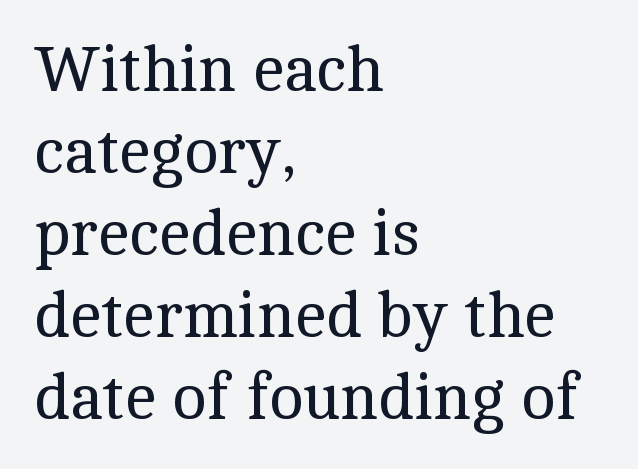
{"serif": "yes", "italic": "no", "bold": "no", "weight": "regular", "width": "normal", "x_height": "medium", "monospaced": "no", "underline": "no", "align": "left", "line_spacing": "normal", "line_spacing_ratio": 1.28, "letter_spacing": "normal", "letter_spacing_em": 0.0, "glyph_px": 64}
